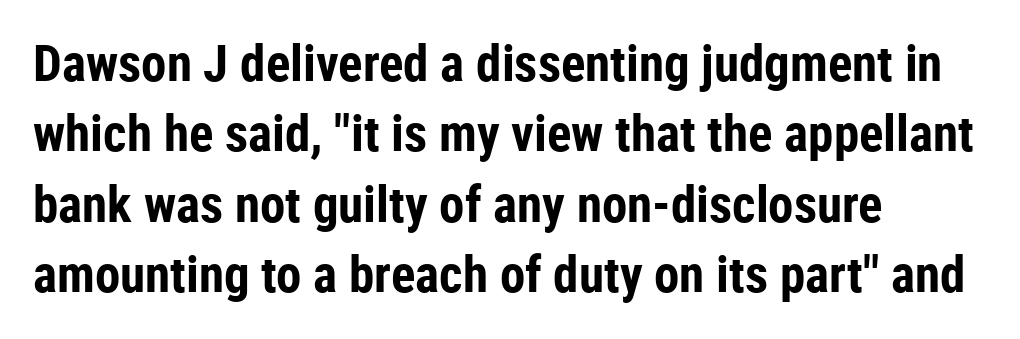
{"serif": "no", "italic": "no", "bold": "yes", "weight": "bold", "width": "condensed", "stroke_contrast": "low", "x_height": "medium", "monospaced": "no", "underline": "no", "align": "left", "line_spacing": "normal", "line_spacing_ratio": 1.38, "letter_spacing": "normal", "letter_spacing_em": 0.0, "glyph_px": 51}
